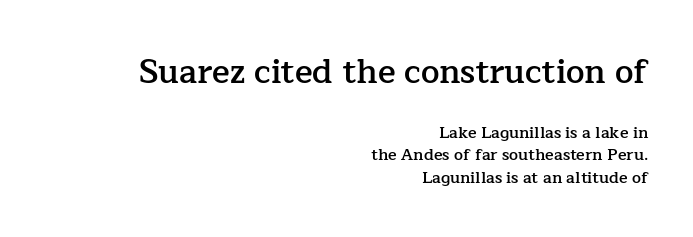
The image shows 33 px semibold serif type, upright; set right-aligned, normal line spacing (1.43x), normal letter spacing, not underlined; the first (top) block is 2.06x larger; low stroke contrast and a medium x-height.
